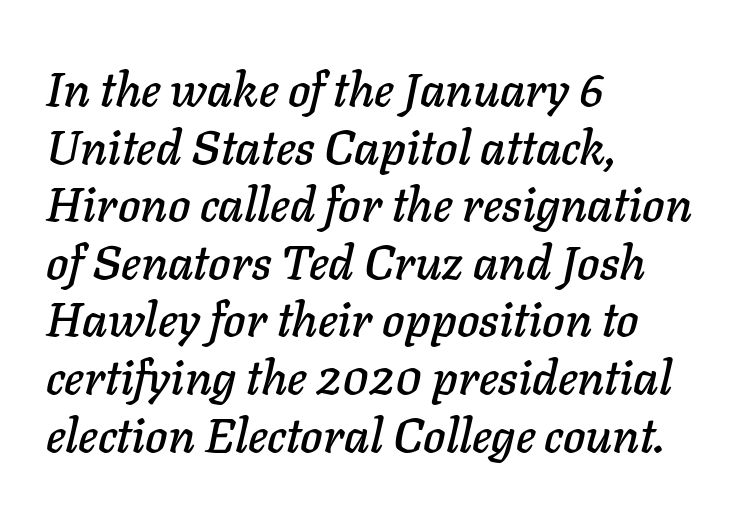
The image shows 48 px text type, italic (leaning right); set left-aligned, line spacing 1.2x, normal letter spacing, not underlined; low stroke contrast and a medium x-height.
